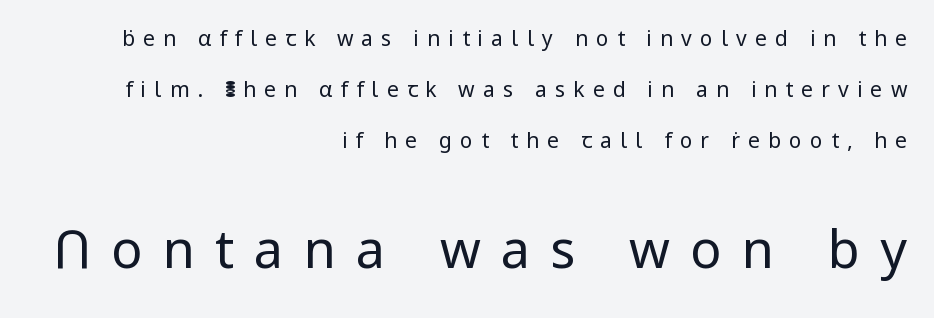
Q: Is the text bold? A: No.
Q: Is the text italic (slanted)? A: No, it is upright.
Q: Is the typeface a serif or a sans-serif typeface? A: Sans-serif.
Q: Is the text underlined? A: No.
Q: How is the paragraph aligned? A: Right-aligned.
Q: Is the spacing between letters normal or unusually wide? A: Unusually wide.
Q: Is the spacing between lines tight, normal or loose? A: Loose.
Q: Which block of text is set in a larger size, the first (top) or the second (bottom)? A: The second (bottom) one.
Q: Width (condensed, normal, or wide)? A: Normal.
Q: Stroke contrast? A: Low.
Q: x-height? A: Medium.
Q: Monospaced? A: No.
